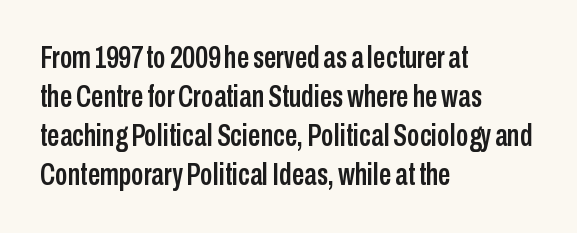
{"serif": "no", "italic": "no", "width": "condensed", "stroke_contrast": "low", "x_height": "medium", "monospaced": "no", "underline": "no", "align": "left", "line_spacing": "normal", "line_spacing_ratio": 1.26, "letter_spacing": "normal", "letter_spacing_em": 0.0, "glyph_px": 31}
